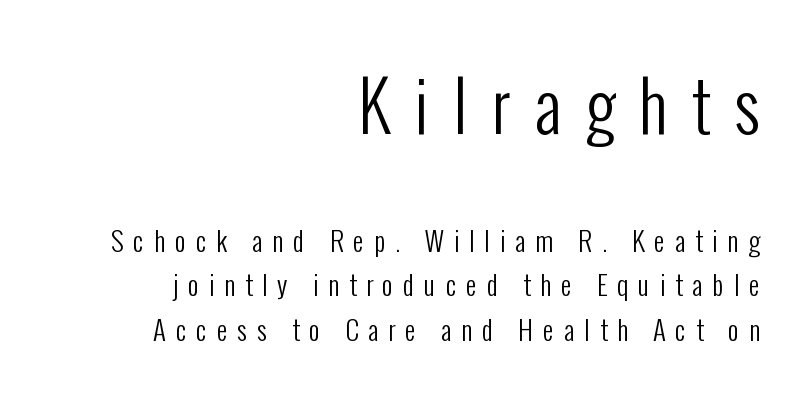
{"serif": "no", "italic": "no", "bold": "no", "weight": "regular", "width": "condensed", "stroke_contrast": "low", "x_height": "medium", "monospaced": "no", "underline": "no", "align": "right", "line_spacing": "normal", "line_spacing_ratio": 1.65, "letter_spacing": "wide", "letter_spacing_em": 0.36, "larger_block": "first", "size_ratio": 2.52, "glyph_px": 68}
